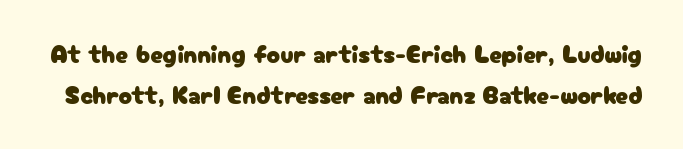
The image shows 25 px text type, upright; set normal line spacing (1.65x), normal letter spacing, not underlined.
